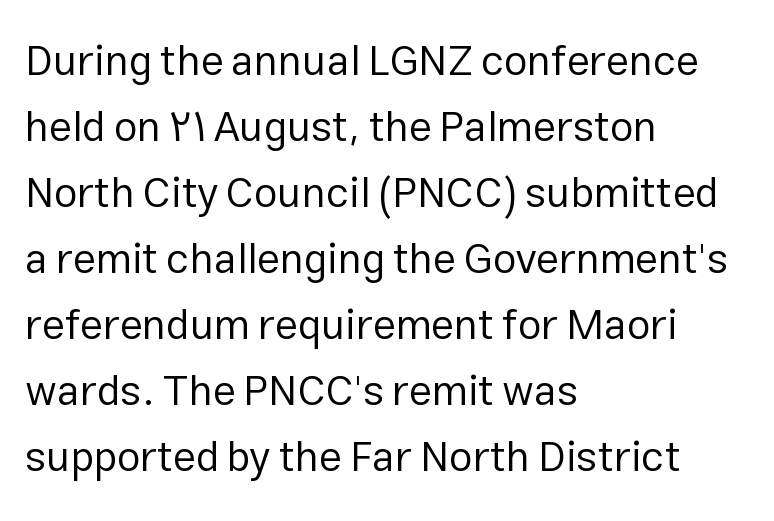
{"serif": "no", "italic": "no", "bold": "no", "weight": "regular", "width": "normal", "stroke_contrast": "low", "x_height": "medium", "monospaced": "no", "underline": "no", "align": "left", "line_spacing": "normal", "line_spacing_ratio": 1.57, "letter_spacing": "normal", "letter_spacing_em": 0.0, "glyph_px": 42}
